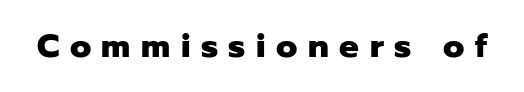
Descender tails drop into unmarked territory. Caption: bold face, heavy strokes. This is sans-serif lettering, the kind often seen on screens and signage. Glyph-to-glyph distance is far greater than everyday printed text.
